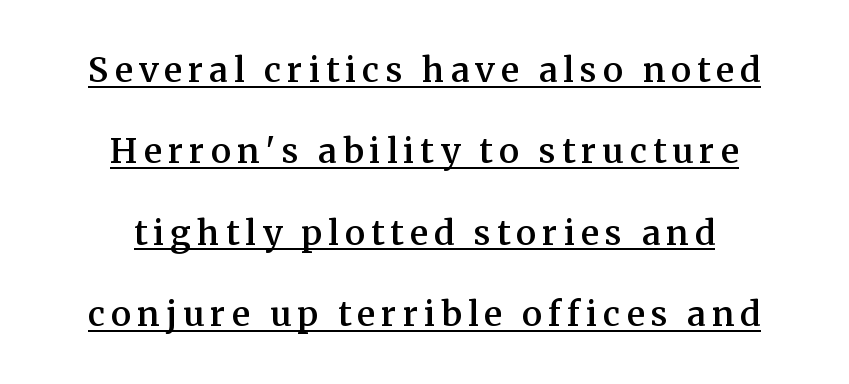
The image shows 34 px semibold serif type, upright; set centered, loose line spacing (2.39x), underlined; medium stroke contrast and a medium x-height.
